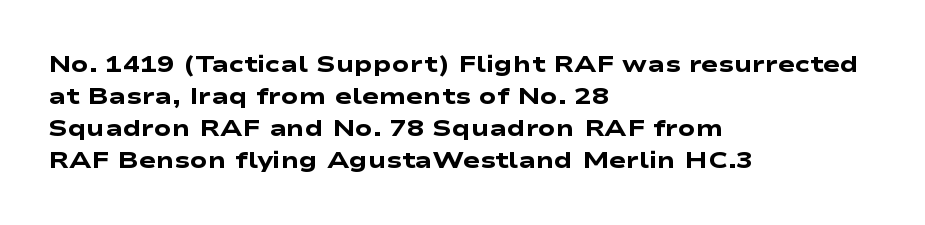
The image shows 23 px bold type; set left-aligned, normal line spacing (1.39x), normal letter spacing, not underlined.
